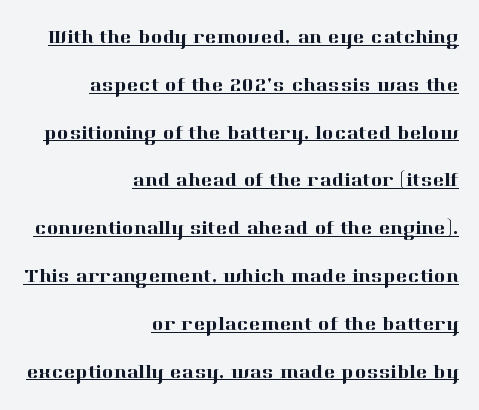
Q: Is the text italic (slanted)? A: No, it is upright.
Q: Is the text underlined? A: Yes.
Q: How is the paragraph aligned? A: Right-aligned.
Q: Is the spacing between letters normal or unusually wide? A: Normal.
Q: Is the spacing between lines tight, normal or loose? A: Loose.
